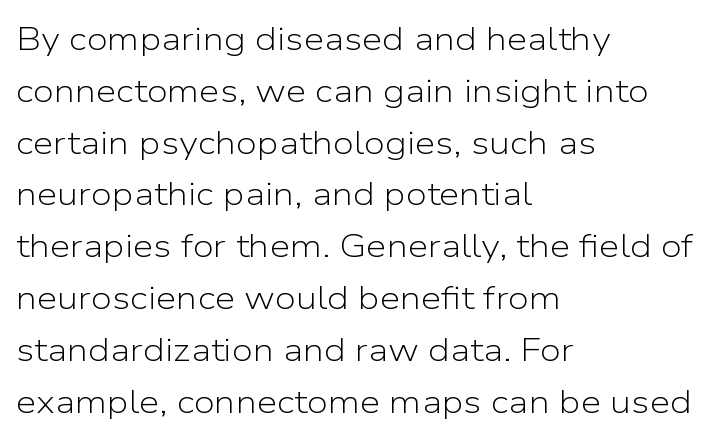
{"serif": "no", "italic": "no", "bold": "no", "weight": "light", "width": "normal", "stroke_contrast": "low", "x_height": "medium", "monospaced": "no", "underline": "no", "align": "left", "line_spacing": "normal", "line_spacing_ratio": 1.57, "letter_spacing": "normal", "letter_spacing_em": 0.0, "glyph_px": 33}
